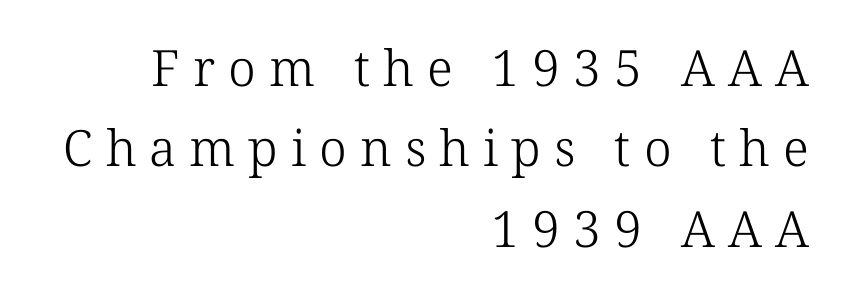
Q: Is the text bold? A: No.
Q: Is the text italic (slanted)? A: No, it is upright.
Q: Is the typeface a serif or a sans-serif typeface? A: Serif.
Q: Is the text underlined? A: No.
Q: How is the paragraph aligned? A: Right-aligned.
Q: Is the spacing between letters normal or unusually wide? A: Unusually wide.
Q: Is the spacing between lines tight, normal or loose? A: Normal.
Q: Width (condensed, normal, or wide)? A: Normal.
Q: Stroke contrast? A: Low.
Q: x-height? A: Medium.
Q: Monospaced? A: No.
